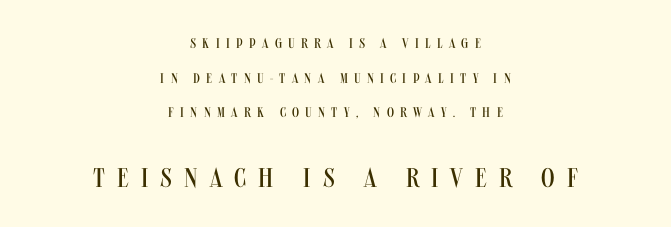
Which of the two is more prominent by size? The second, at the bottom. The weight tops out at a normal text grade. Italic: no, the glyphs are upright roman. Horizontal alignment here is central, giving a formal, balanced look. Look at the tracking — it's clearly loosened, letters drifting apart. In terms of leading, this rendering errs on the spacious side.
